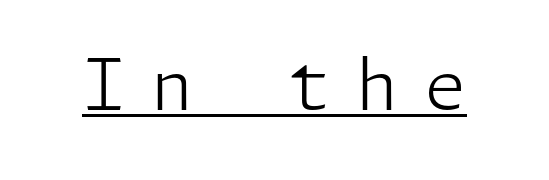
The image shows 71 px light sans-serif type, upright; set unusually wide letter spacing (+0.34 em), underlined; low stroke contrast and a medium x-height.
